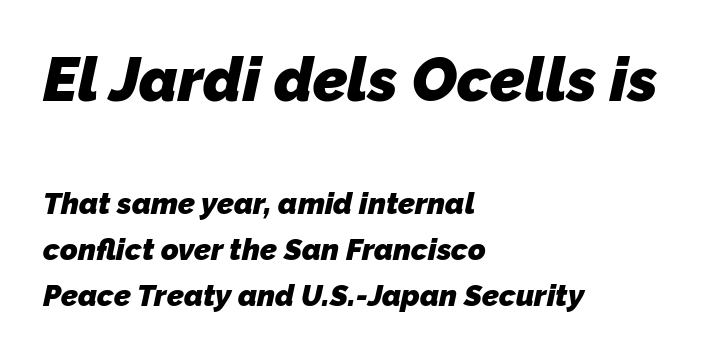
{"serif": "no", "bold": "yes", "weight": "heavy", "width": "normal", "stroke_contrast": "low", "x_height": "medium", "monospaced": "no", "underline": "no", "align": "left", "line_spacing": "normal", "line_spacing_ratio": 1.53, "letter_spacing": "normal", "letter_spacing_em": 0.0, "larger_block": "first", "size_ratio": 2.03, "glyph_px": 61}
